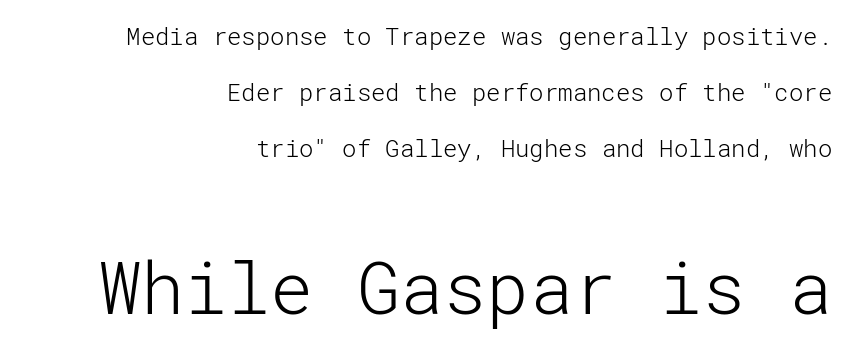
{"serif": "no", "italic": "no", "bold": "no", "weight": "light", "width": "normal", "stroke_contrast": "low", "x_height": "medium", "underline": "no", "align": "right", "line_spacing": "loose", "line_spacing_ratio": 2.33, "letter_spacing": "normal", "letter_spacing_em": 0.0, "larger_block": "second", "size_ratio": 3.0, "glyph_px": 72}
